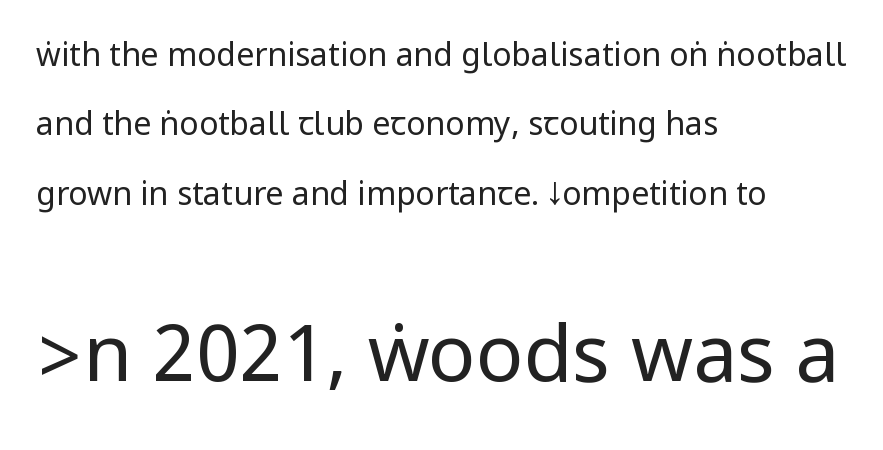
Q: Is the text bold? A: No.
Q: Is the text italic (slanted)? A: No, it is upright.
Q: Is the typeface a serif or a sans-serif typeface? A: Sans-serif.
Q: Is the text underlined? A: No.
Q: How is the paragraph aligned? A: Left-aligned.
Q: Is the spacing between letters normal or unusually wide? A: Normal.
Q: Is the spacing between lines tight, normal or loose? A: Loose.
Q: Which block of text is set in a larger size, the first (top) or the second (bottom)? A: The second (bottom) one.
Q: Width (condensed, normal, or wide)? A: Condensed.
Q: Stroke contrast? A: Low.
